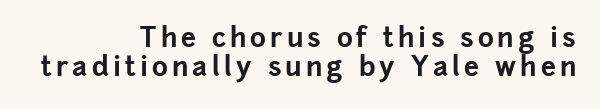
The image shows 27 px bold type, upright; set right-aligned, tight line spacing (1.08x), not underlined.
